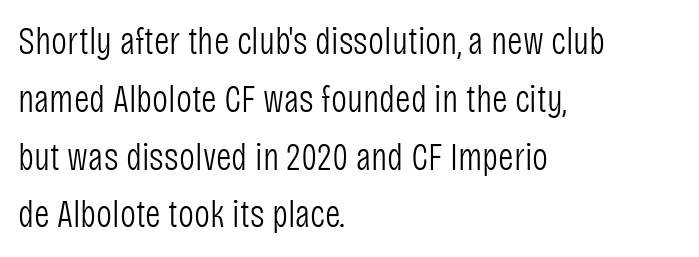
Q: Is the text bold? A: No.
Q: Is the text italic (slanted)? A: No, it is upright.
Q: Is the typeface a serif or a sans-serif typeface? A: Sans-serif.
Q: Is the text underlined? A: No.
Q: How is the paragraph aligned? A: Left-aligned.
Q: Is the spacing between letters normal or unusually wide? A: Normal.
Q: Is the spacing between lines tight, normal or loose? A: Normal.
Q: Width (condensed, normal, or wide)? A: Condensed.
Q: Stroke contrast? A: Low.
Q: x-height? A: Large.
Q: Monospaced? A: No.
